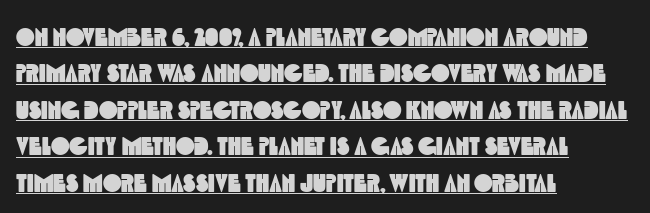
The image shows 25 px text type; set left-aligned, normal line spacing (1.46x), normal letter spacing, underlined.
